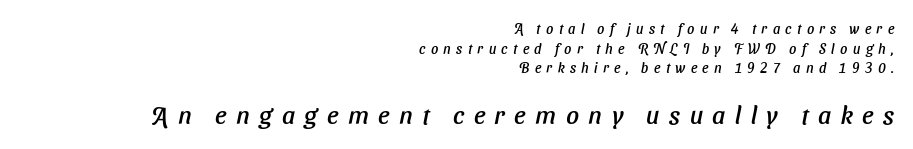
Q: Is the text underlined? A: No.
Q: How is the paragraph aligned? A: Right-aligned.
Q: Is the spacing between letters normal or unusually wide? A: Unusually wide.
Q: Is the spacing between lines tight, normal or loose? A: Normal.
Q: Which block of text is set in a larger size, the first (top) or the second (bottom)? A: The second (bottom) one.
